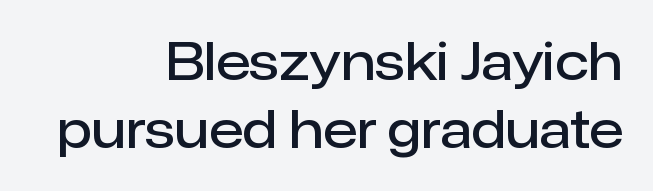
Q: Is the text bold? A: Semi-bold.
Q: Is the text italic (slanted)? A: No, it is upright.
Q: Is the typeface a serif or a sans-serif typeface? A: Sans-serif.
Q: Is the text underlined? A: No.
Q: How is the paragraph aligned? A: Right-aligned.
Q: Is the spacing between letters normal or unusually wide? A: Normal.
Q: Is the spacing between lines tight, normal or loose? A: Normal.
Q: Width (condensed, normal, or wide)? A: Normal.
Q: Stroke contrast? A: Low.
Q: x-height? A: Medium.
Q: Monospaced? A: No.
